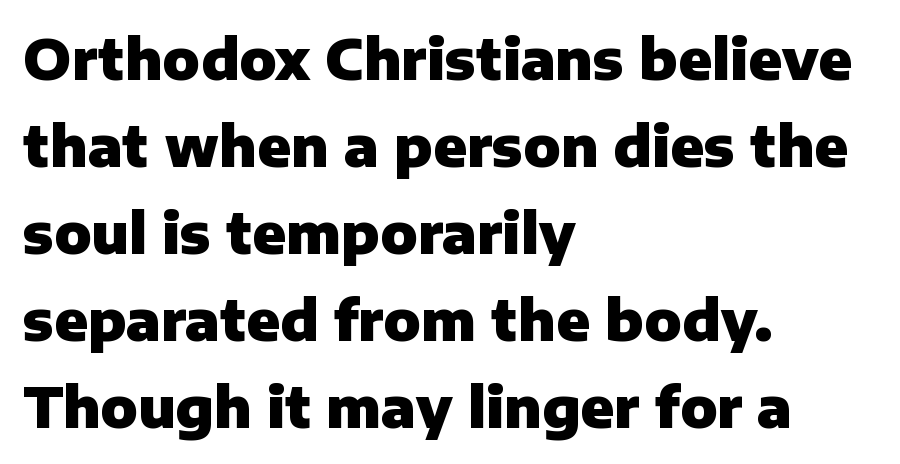
The strip under each line holds only bare page. The typesetter chose a ragged-right arrangement here. This sample uses plain, unmodified letter spacing. One glance says typical: line gaps are just what's usual.
